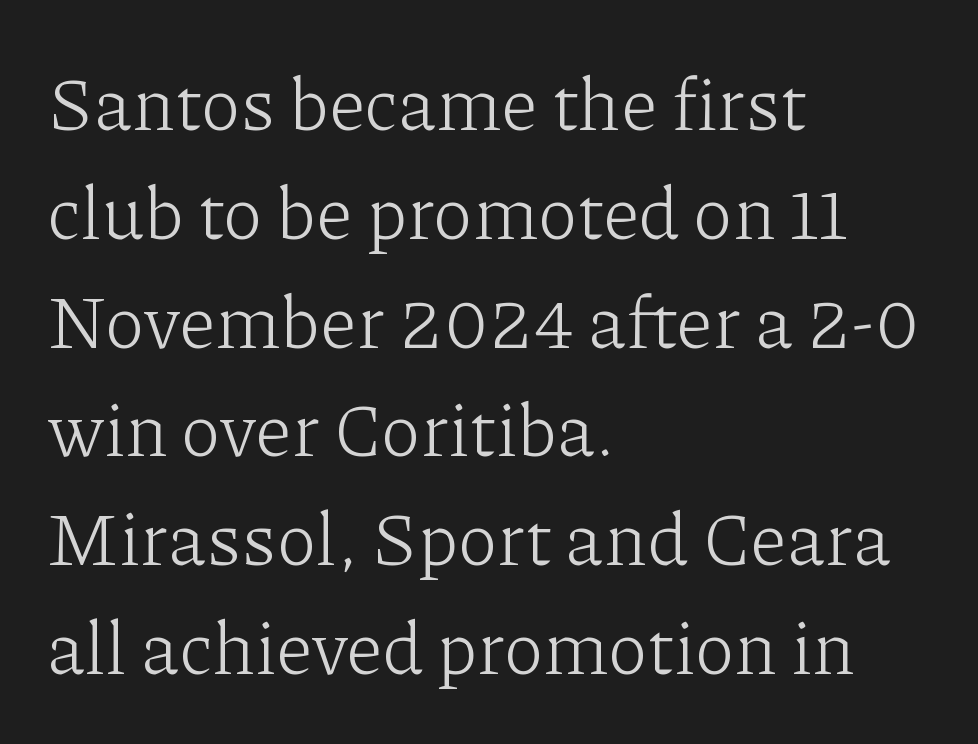
The image shows 74 px light serif type, upright; set left-aligned, normal line spacing (1.47x), normal letter spacing, not underlined; low stroke contrast and a medium x-height.
